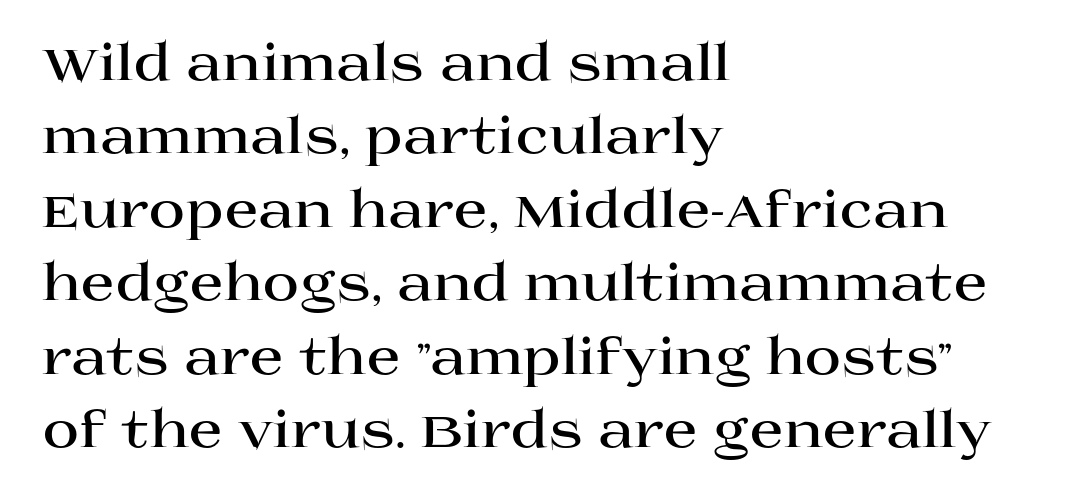
Its strokes are broad and dark, the hallmark of bold type. Regular leading. Unlike a clean sans, this face finishes its strokes with serifs. A student would call this left alignment; a typographer would say flush left, rag right. Style check: upright.
